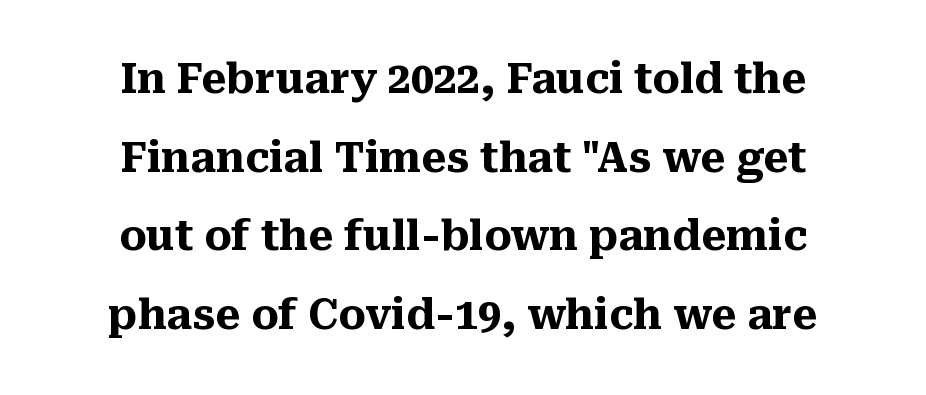
{"serif": "yes", "italic": "no", "bold": "yes", "weight": "heavy", "width": "normal", "stroke_contrast": "medium", "x_height": "medium", "monospaced": "no", "underline": "no", "align": "center", "line_spacing": "loose", "line_spacing_ratio": 1.92, "letter_spacing": "normal", "letter_spacing_em": 0.0, "glyph_px": 41}
